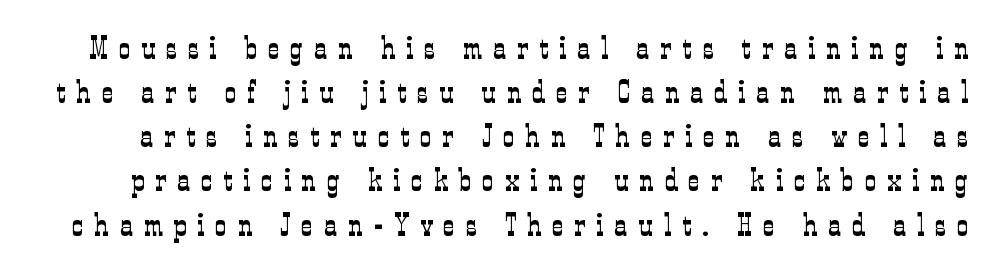
{"serif": "yes", "italic": "no", "bold": "no", "weight": "light", "width": "condensed", "stroke_contrast": "low", "x_height": "medium", "monospaced": "no", "underline": "no", "line_spacing": "normal", "line_spacing_ratio": 1.38, "letter_spacing": "wide", "letter_spacing_em": 0.34, "glyph_px": 32}
